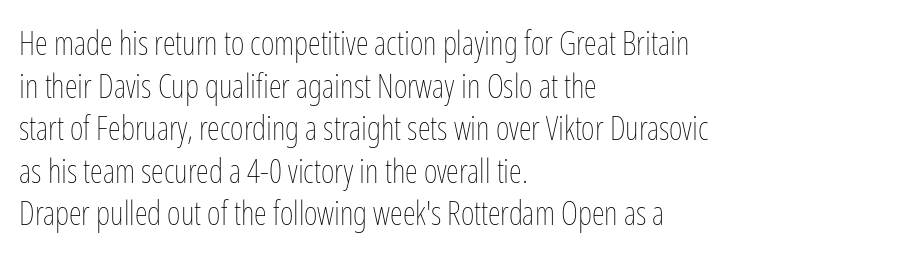
{"italic": "no", "bold": "no", "weight": "thin", "width": "condensed", "stroke_contrast": "low", "x_height": "medium", "monospaced": "no", "underline": "no", "align": "left", "line_spacing": "normal", "line_spacing_ratio": 1.29, "letter_spacing": "normal", "letter_spacing_em": 0.0, "glyph_px": 33}
